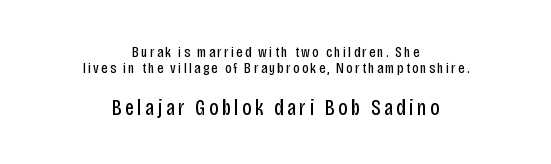
The image shows 22 px text type, upright; set centered, tight line spacing (1.1x), not underlined; the second (bottom) block is 1.47x larger.
